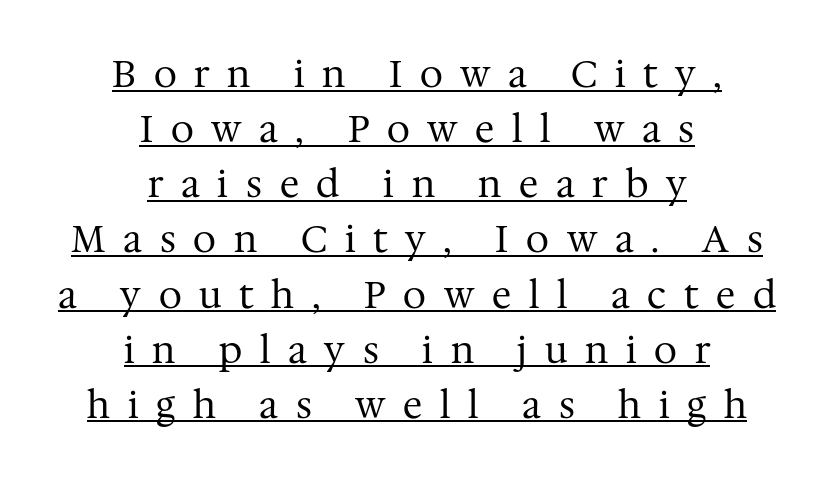
{"serif": "yes", "italic": "no", "bold": "no", "weight": "regular", "width": "normal", "stroke_contrast": "medium", "x_height": "medium", "monospaced": "no", "underline": "yes", "align": "center", "line_spacing": "normal", "line_spacing_ratio": 1.49, "letter_spacing": "wide", "letter_spacing_em": 0.48, "glyph_px": 37}
